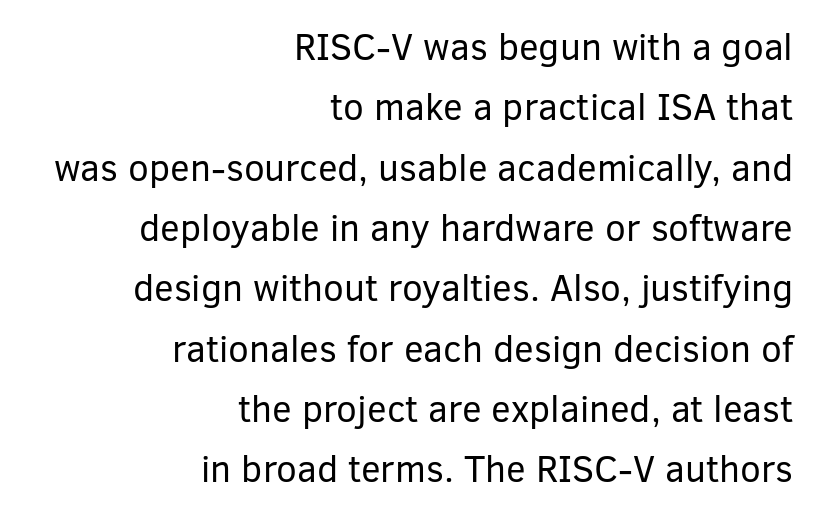
The strokes carry an ordinary text weight at most. The rendering uses natural spacing where letterforms have individual widths. Check the space under the baseline: it is left empty. This rendering employs a face without finishing strokes, i.e., a sans-serif. Compared with typical body copy, the letter spacing here is the same. The paragraph has a hard right edge and a soft left edge.
